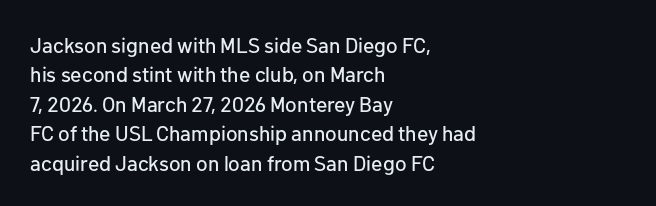
The image shows 21 px text type, upright; set left-aligned, normal line spacing (1.4x), normal letter spacing, not underlined.
